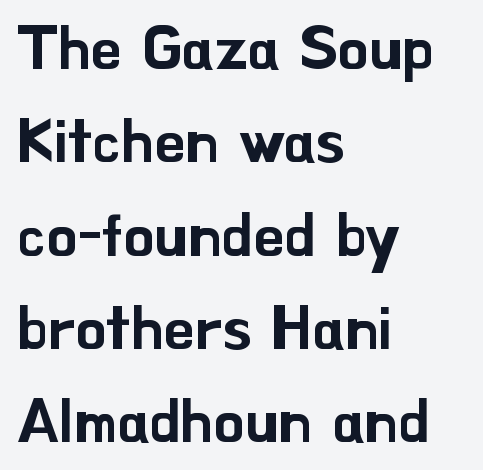
The image shows 61 px sans-serif type, upright; set left-aligned, normal line spacing (1.53x), normal letter spacing, not underlined; low stroke contrast and a small x-height.
